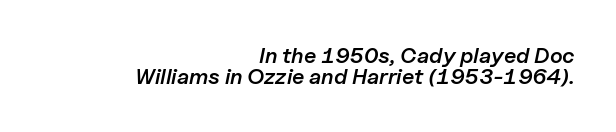
Quick note: interline space is minimal. The specimen reads as italic at a glance. Underline: absent. These lines stack with their right ends in a neat column. The font is running at a semibold setting, under full bold. Words appear dense and cohesive because spacing is normal.
